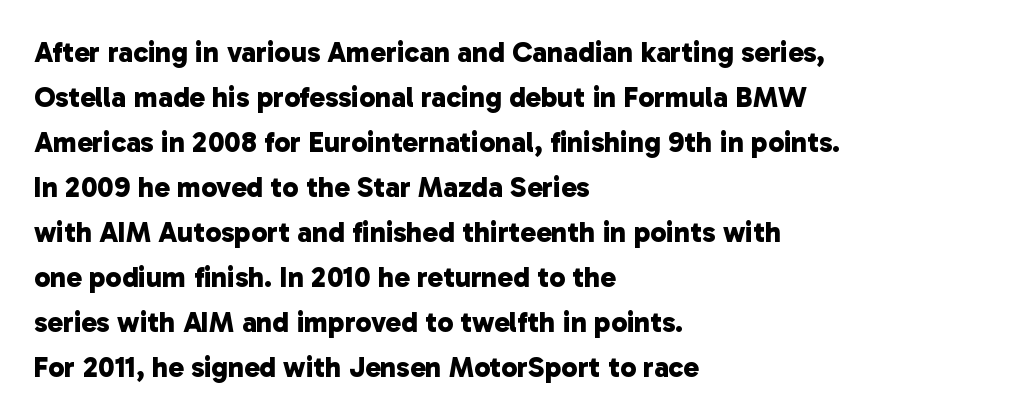
{"serif": "no", "bold": "yes", "weight": "bold", "width": "normal", "stroke_contrast": "low", "x_height": "medium", "monospaced": "no", "underline": "no", "align": "left", "line_spacing": "normal", "line_spacing_ratio": 1.55, "letter_spacing": "normal", "letter_spacing_em": 0.0, "glyph_px": 29}
